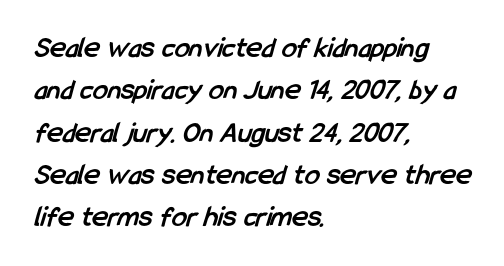
Default kerning and tracking; the words read as compact shapes. These lines are set flush left with a ragged right edge. Line spacing here is normal. A typesetter would label this face a sans. You could not count columns in this text — the font is proportionally spaced. A clean baseline with only descenders dipping below it.
